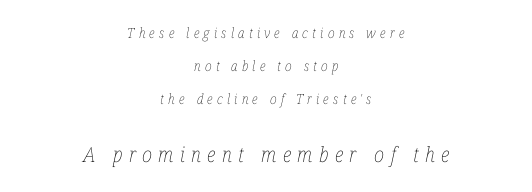
This reads as an unemphasized weight, regular at the heaviest. The composition opens small and finishes big. Here the glyphs are tracked loosely, breaking word shapes into spaced letters. Underline: absent. Each line is balanced around a shared central axis. The line-height multiplier appears high, well above default.
